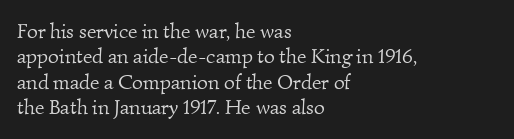
{"bold": "no", "underline": "no", "align": "left", "line_spacing_ratio": 1.21, "letter_spacing": "normal", "letter_spacing_em": 0.0, "glyph_px": 21}
